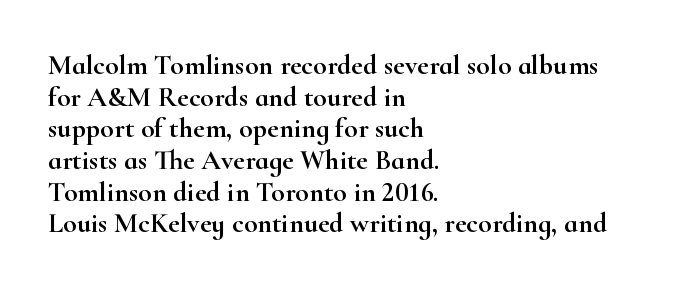
Nobody touched the tracking dial on this one. Do the characters align in a grid? No, the font is proportional. Letters rest on an invisible, unmarked baseline. These lines are composed in type with serifs.
